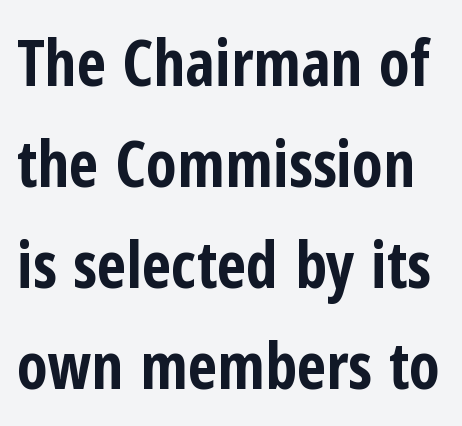
Q: Is the text bold? A: Yes.
Q: Is the text italic (slanted)? A: No, it is upright.
Q: Is the typeface a serif or a sans-serif typeface? A: Sans-serif.
Q: Is the text underlined? A: No.
Q: Is the spacing between letters normal or unusually wide? A: Normal.
Q: Is the spacing between lines tight, normal or loose? A: Normal.
Q: Width (condensed, normal, or wide)? A: Condensed.
Q: Stroke contrast? A: Low.
Q: x-height? A: Medium.
Q: Monospaced? A: No.
